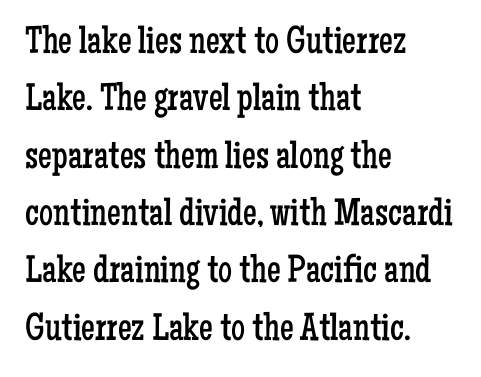
The image shows 39 px regular-weight, condensed serif type, upright; set left-aligned, normal line spacing (1.47x), normal letter spacing, not underlined; low stroke contrast and a medium x-height.
